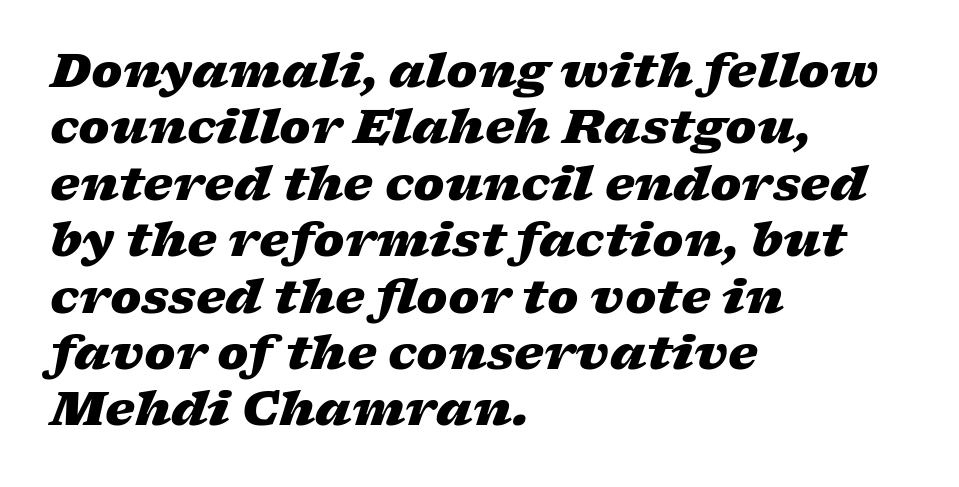
Q: Is the text bold? A: Yes.
Q: Is the text italic (slanted)? A: Yes, it leans right by about 17 degrees.
Q: Is the text underlined? A: No.
Q: How is the paragraph aligned? A: Left-aligned.
Q: Is the spacing between letters normal or unusually wide? A: Normal.
Q: Width (condensed, normal, or wide)? A: Wide.
Q: Stroke contrast? A: Low.
Q: x-height? A: Medium.
Q: Monospaced? A: No.
